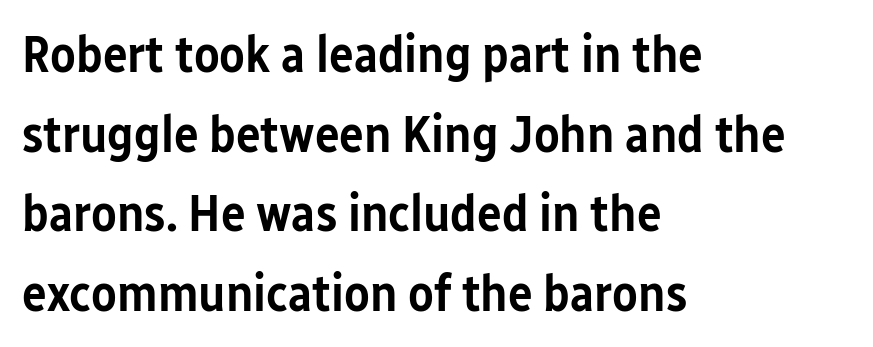
Q: Is the text bold? A: Semi-bold.
Q: Is the text italic (slanted)? A: No, it is upright.
Q: Is the typeface a serif or a sans-serif typeface? A: Sans-serif.
Q: Is the text underlined? A: No.
Q: How is the paragraph aligned? A: Left-aligned.
Q: Is the spacing between letters normal or unusually wide? A: Normal.
Q: Is the spacing between lines tight, normal or loose? A: Normal.
Q: Width (condensed, normal, or wide)? A: Condensed.
Q: Stroke contrast? A: Low.
Q: x-height? A: Medium.
Q: Monospaced? A: No.
